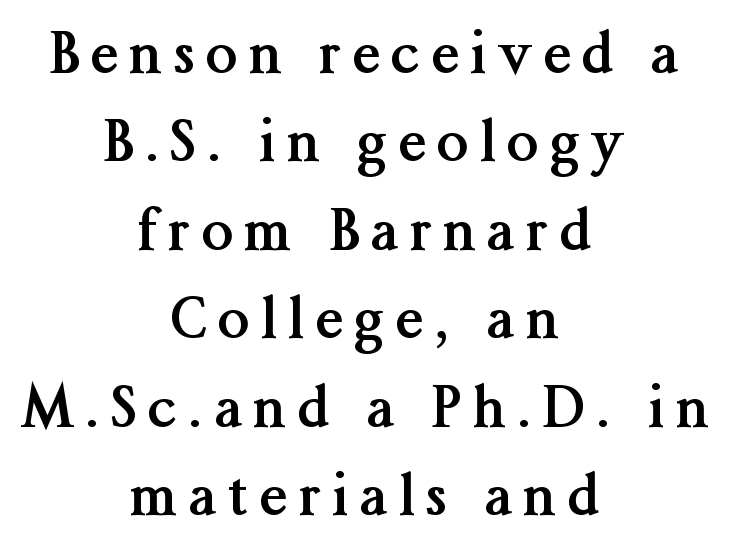
Q: Is the text bold? A: Yes.
Q: Is the text italic (slanted)? A: No, it is upright.
Q: Is the typeface a serif or a sans-serif typeface? A: Serif.
Q: Is the text underlined? A: No.
Q: How is the paragraph aligned? A: Centered.
Q: Is the spacing between letters normal or unusually wide? A: Unusually wide.
Q: Is the spacing between lines tight, normal or loose? A: Normal.
Q: Width (condensed, normal, or wide)? A: Normal.
Q: Stroke contrast? A: Medium.
Q: x-height? A: Medium.
Q: Monospaced? A: No.
